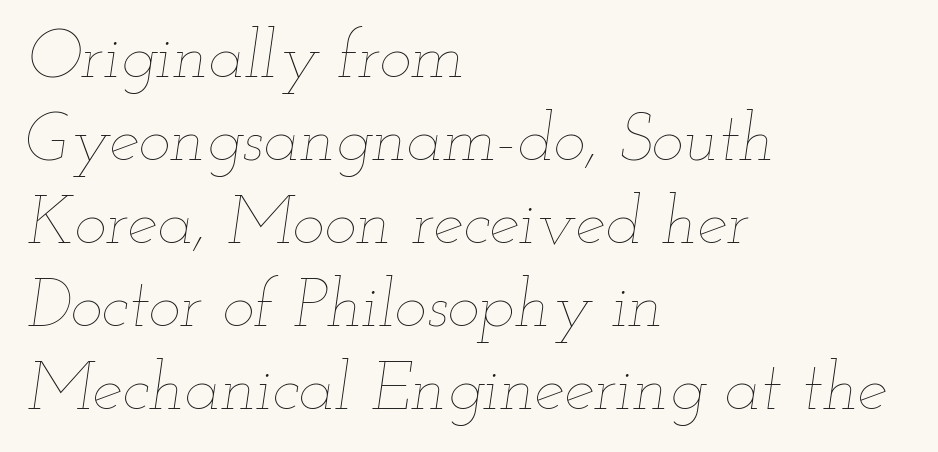
Q: Is the text bold? A: No.
Q: Is the text italic (slanted)? A: Yes, it leans right by about 12 degrees.
Q: Is the text underlined? A: No.
Q: How is the paragraph aligned? A: Left-aligned.
Q: Is the spacing between letters normal or unusually wide? A: Normal.
Q: Width (condensed, normal, or wide)? A: Wide.
Q: Stroke contrast? A: Low.
Q: x-height? A: Small.
Q: Monospaced? A: No.
